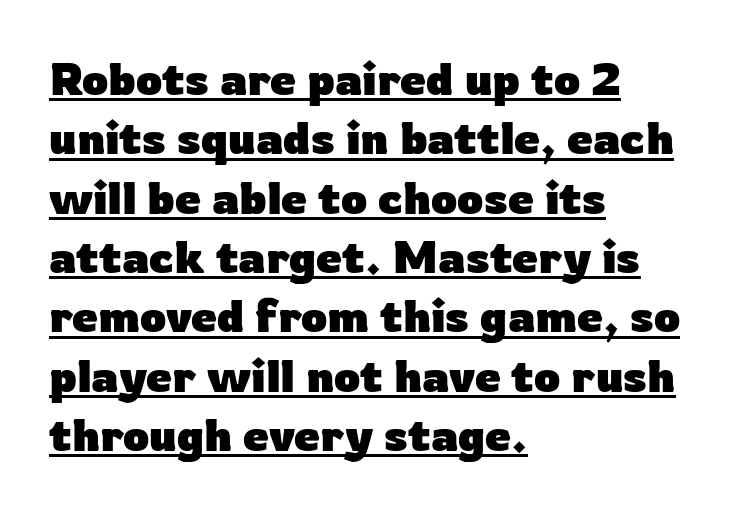
{"serif": "no", "italic": "no", "bold": "yes", "weight": "heavy", "width": "normal", "stroke_contrast": "low", "x_height": "medium", "monospaced": "no", "underline": "yes", "align": "left", "line_spacing": "normal", "line_spacing_ratio": 1.29, "letter_spacing": "normal", "letter_spacing_em": 0.0, "glyph_px": 46}
